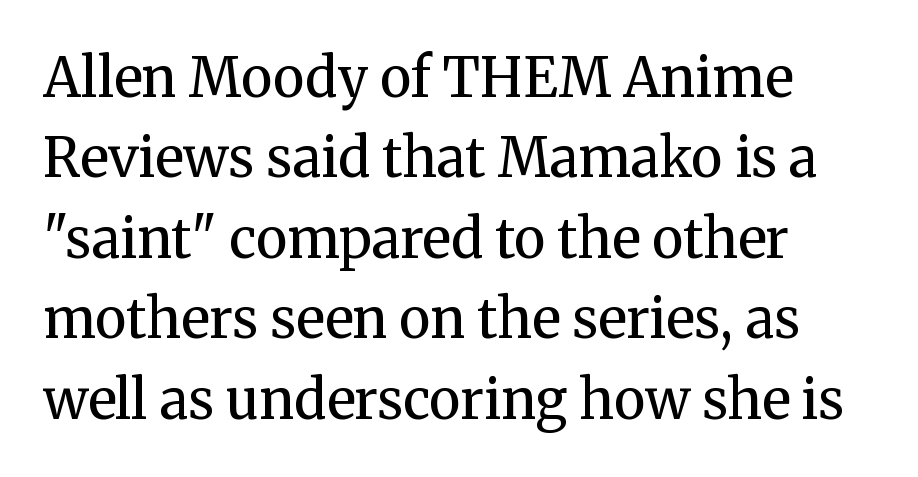
Is the letter spacing exaggerated? No — it looks like the ordinary default. The typesetting does not lean heavy: it is not bold. Which margin do the lines hug? The left one — the right edge is uneven. Stroke terminals: seriffed.
